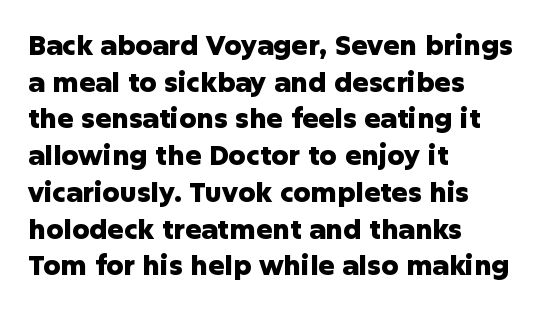
Q: Is the text bold? A: Yes.
Q: Is the text italic (slanted)? A: No, it is upright.
Q: Is the text underlined? A: No.
Q: How is the paragraph aligned? A: Left-aligned.
Q: Is the spacing between letters normal or unusually wide? A: Normal.
Q: Is the spacing between lines tight, normal or loose? A: Normal.
